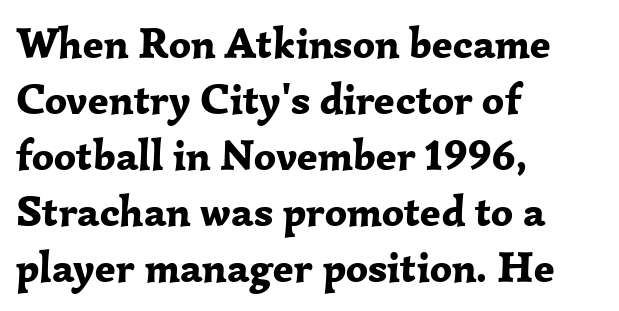
The image shows 43 px bold serif type, upright; set left-aligned, normal line spacing (1.3x), normal letter spacing, not underlined; low stroke contrast and a medium x-height.
